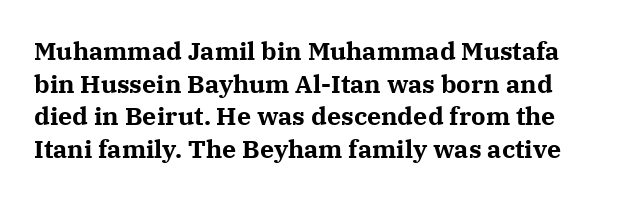
Underlining? Definitely not there. The letters are bold, with thick, heavy strokes. The axis of the letterforms is exactly vertical. Glyph-to-glyph distance matches everyday printed text. One glance says typical: line gaps are just what's usual.
